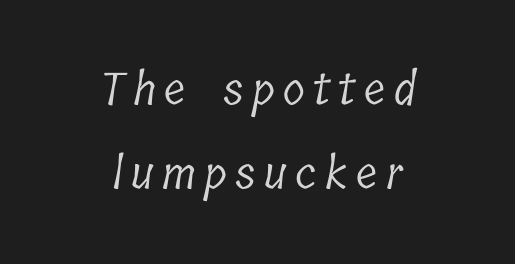
Q: Is the text bold? A: No.
Q: Is the typeface a serif or a sans-serif typeface? A: Serif.
Q: Is the text underlined? A: No.
Q: How is the paragraph aligned? A: Centered.
Q: Width (condensed, normal, or wide)? A: Condensed.
Q: Stroke contrast? A: Low.
Q: x-height? A: Medium.
Q: Monospaced? A: No.
